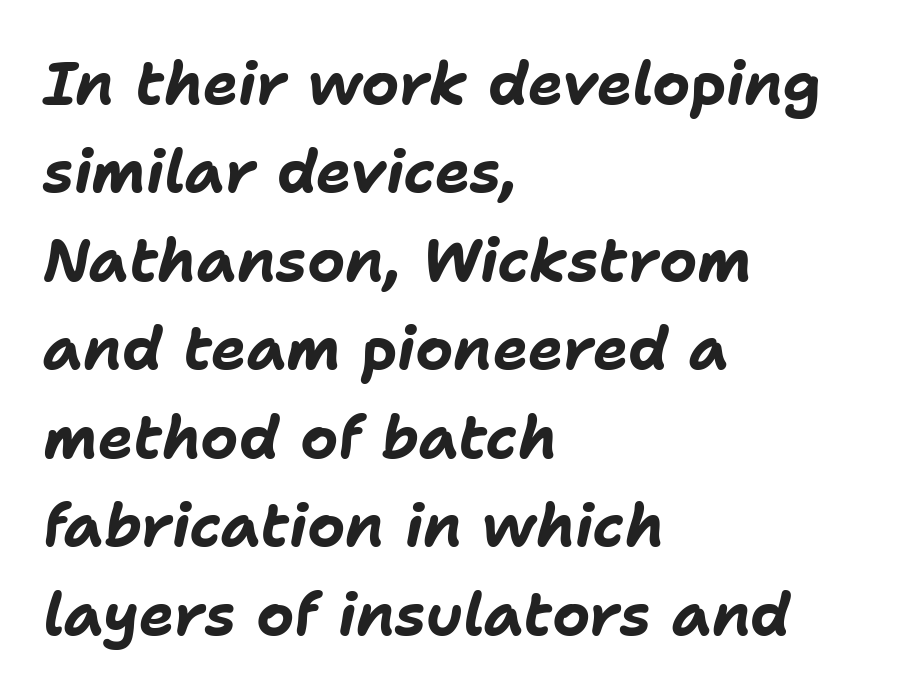
{"italic": "yes", "lean": "right", "slant_degrees": 11, "bold": "yes", "weight": "bold", "width": "normal", "stroke_contrast": "low", "x_height": "medium", "monospaced": "no", "underline": "no", "align": "left", "line_spacing": "normal", "line_spacing_ratio": 1.5, "letter_spacing": "normal", "letter_spacing_em": 0.0, "glyph_px": 59}
